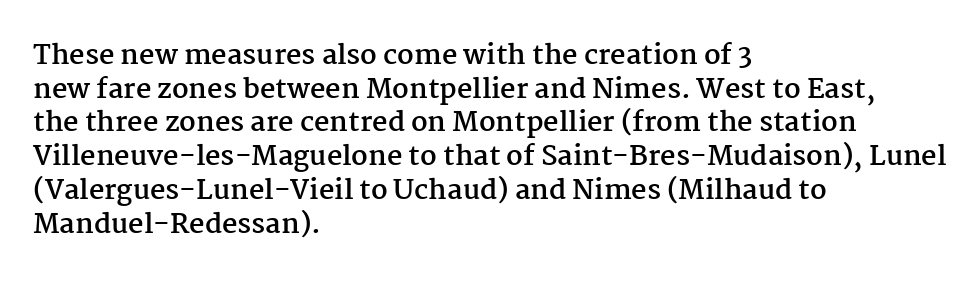
Q: Is the text bold? A: Yes.
Q: Is the text italic (slanted)? A: No, it is upright.
Q: Is the text underlined? A: No.
Q: How is the paragraph aligned? A: Left-aligned.
Q: Is the spacing between letters normal or unusually wide? A: Normal.
Q: Is the spacing between lines tight, normal or loose? A: Normal.
